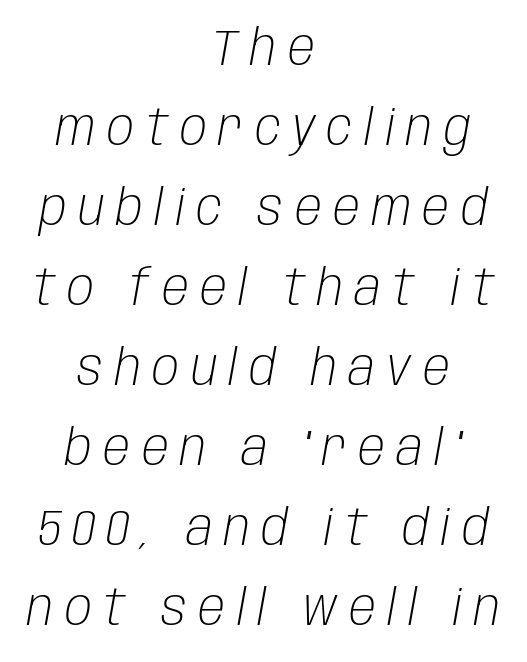
One-word summary of the alignment: center. Think of a printed novel: that variable character pitch is what you see here. Letter spacing: wide. Normally led — the rows are evenly, conventionally spaced. Italic? Definitely — the glyphs are oblique. Is the type heavy? It reads as light-to-regular instead.
